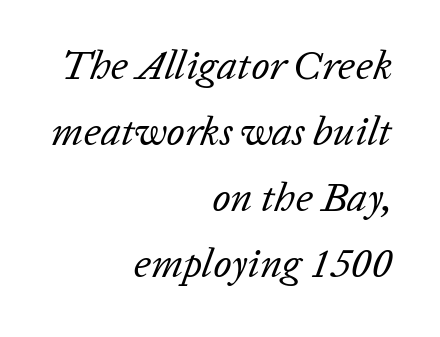
{"italic": "yes", "lean": "right", "slant_degrees": 20, "bold": "no", "weight": "regular", "width": "normal", "stroke_contrast": "low", "x_height": "medium", "monospaced": "no", "underline": "no", "align": "right", "line_spacing": "normal", "line_spacing_ratio": 1.61, "letter_spacing": "normal", "letter_spacing_em": 0.0, "glyph_px": 41}
